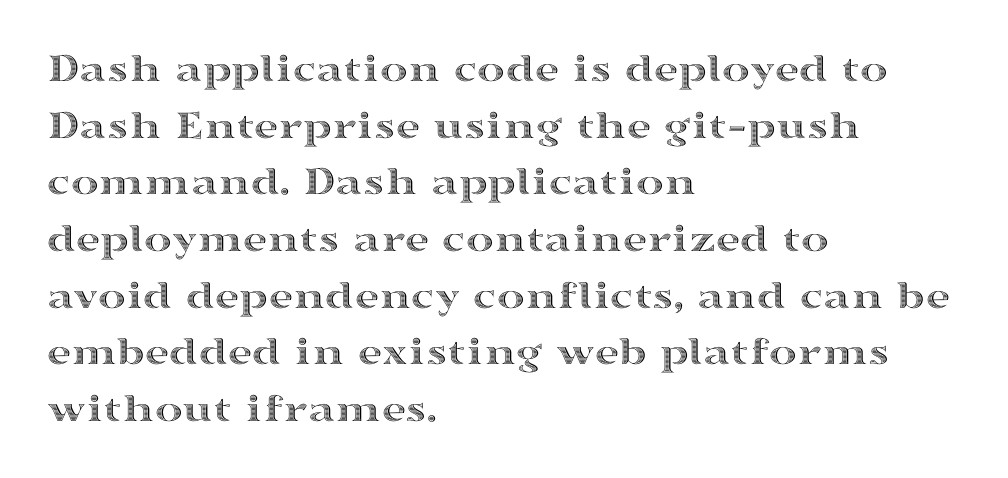
The image shows 42 px wide type, upright; set left-aligned, normal line spacing (1.35x), normal letter spacing, not underlined; a medium x-height.
